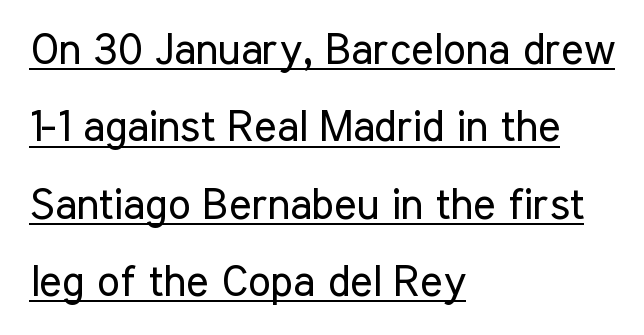
The image shows 43 px regular-weight, condensed sans-serif type, upright; set left-aligned, line spacing 1.8x, normal letter spacing, underlined; low stroke contrast and a medium x-height.
